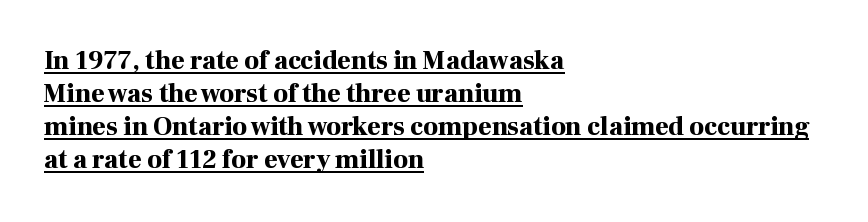
{"italic": "no", "bold": "yes", "underline": "yes", "align": "left", "line_spacing": "normal", "line_spacing_ratio": 1.27, "letter_spacing": "normal", "letter_spacing_em": 0.0, "glyph_px": 26}
